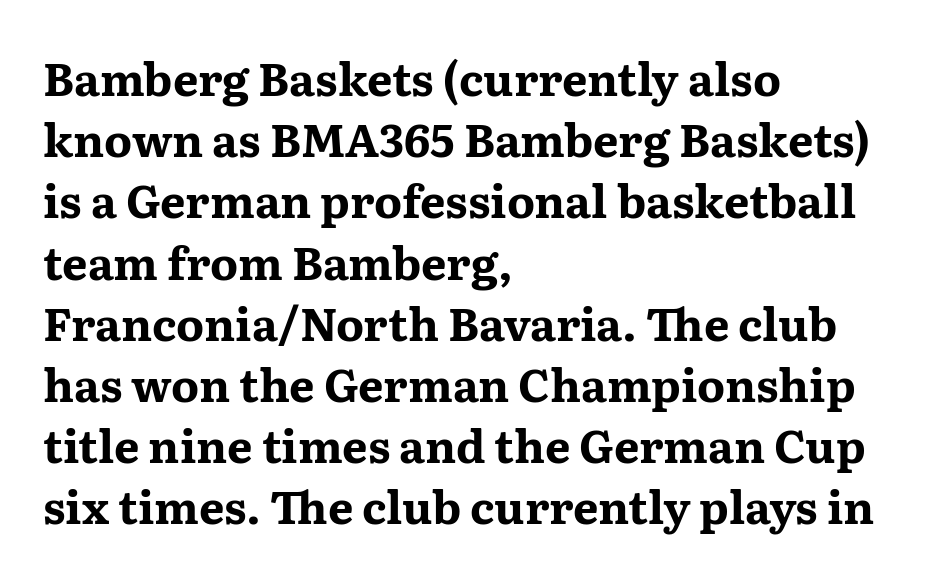
Each line starts at the same left margin while the right side varies. These lines are rendered in a variable-pitch font. Lines of text with bare space underneath. Italic? Not at all — the glyphs are vertical. No extra tracking has been applied to these lines.
